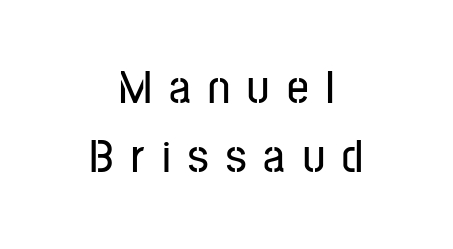
The image shows 48 px condensed sans-serif type, upright; set centered, normal line spacing (1.44x), unusually wide letter spacing (+0.36 em), not underlined; low stroke contrast and a medium x-height.
